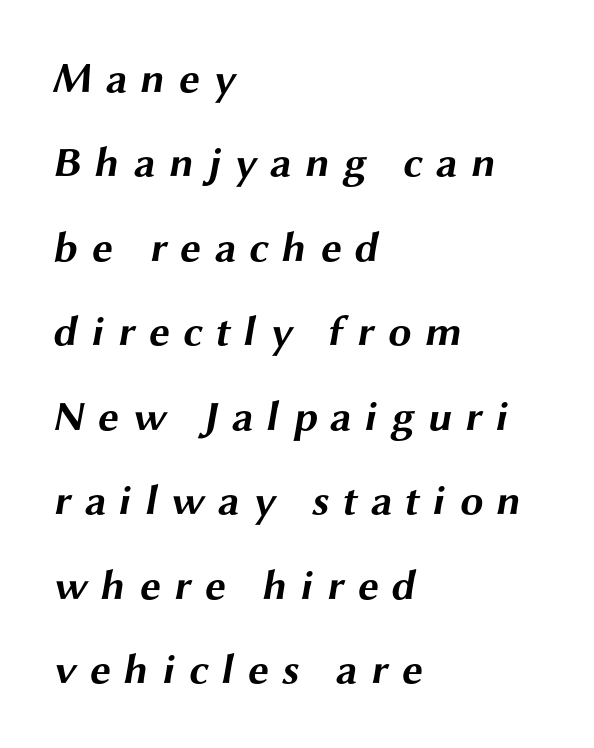
The image shows 42 px bold, wide sans-serif type; set left-aligned, loose line spacing (2.01x), unusually wide letter spacing (+0.31 em), not underlined; medium stroke contrast and a medium x-height.
